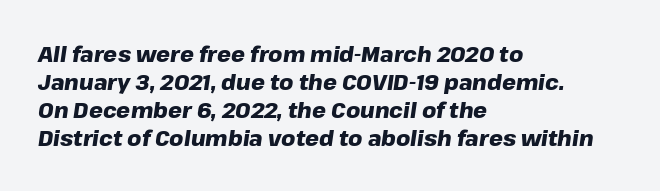
What's the leading like? Ordinary, nothing unusual. Every character sits at an angle, as italics do. On the weight axis this lands at bold, roughly 700. Horizontally, the lines are justified to the leading edge only. Only glyphs here, with clear space below each row. The tracking reads as untouched default to a designer's eye.
